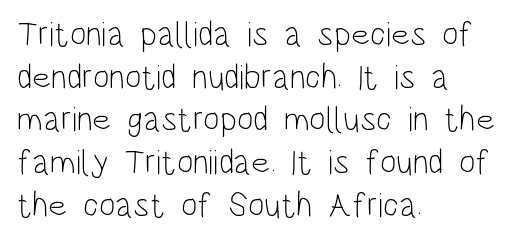
The image shows 35 px light, condensed sans-serif type, upright; set left-aligned, line spacing 1.22x, normal letter spacing, not underlined; low stroke contrast and a large x-height.
